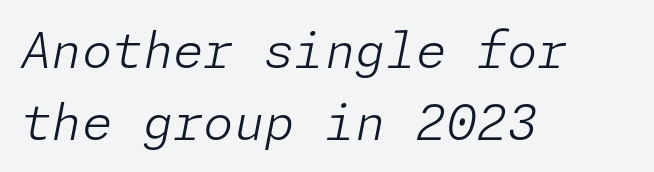
{"italic": "yes", "lean": "right", "slant_degrees": 11, "bold": "no", "weight": "light", "width": "normal", "stroke_contrast": "low", "x_height": "medium", "underline": "no", "align": "left", "line_spacing": "normal", "line_spacing_ratio": 1.47, "letter_spacing": "normal", "letter_spacing_em": 0.0, "glyph_px": 49}
